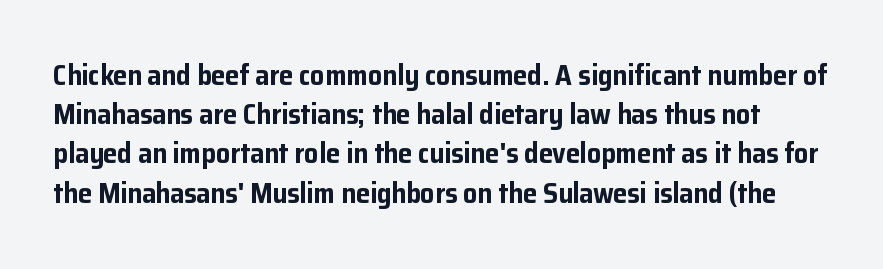
{"serif": "no", "italic": "no", "bold": "yes", "weight": "bold", "width": "normal", "stroke_contrast": "low", "x_height": "medium", "monospaced": "no", "underline": "no", "line_spacing": "normal", "line_spacing_ratio": 1.4, "letter_spacing": "normal", "letter_spacing_em": 0.0, "glyph_px": 28}
